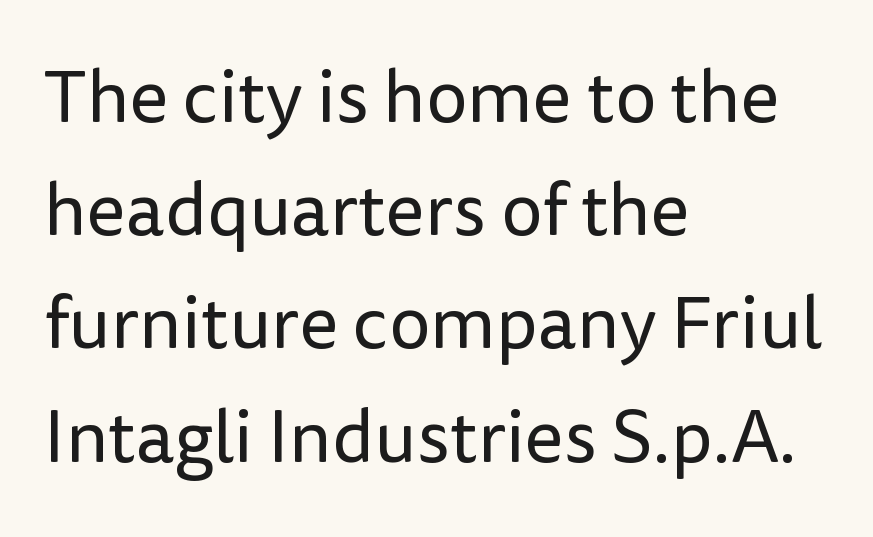
The image shows 74 px regular-weight sans-serif type, upright; set left-aligned, normal line spacing (1.53x), normal letter spacing, not underlined; low stroke contrast and a medium x-height.
